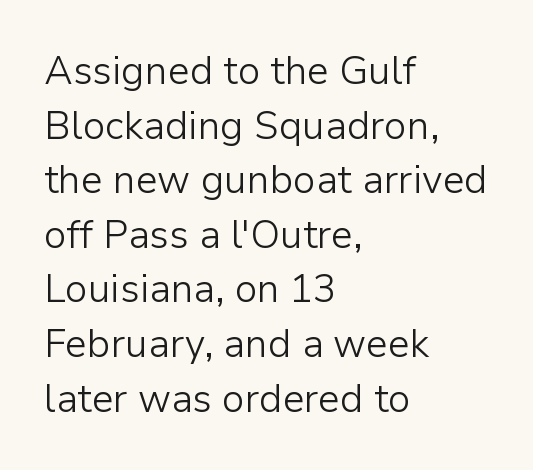
The line texture is even and compact thanks to regular tracking. Quick note: underline off. Does the type have serifs? No, each stem ends abruptly. Varying glyph widths throughout — classic text-font behaviour. The letters stand straight up with perfectly vertical stems.
